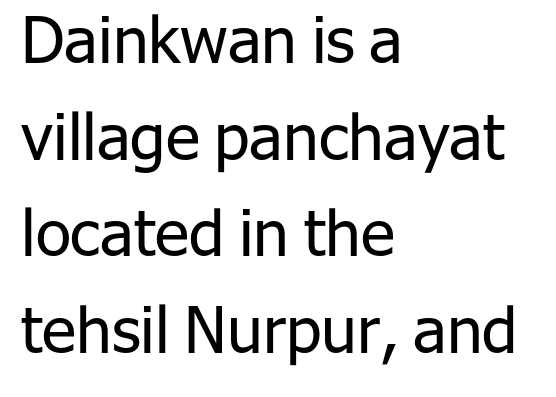
Q: Is the text bold? A: No.
Q: Is the text italic (slanted)? A: No, it is upright.
Q: Is the typeface a serif or a sans-serif typeface? A: Sans-serif.
Q: Is the text underlined? A: No.
Q: How is the paragraph aligned? A: Left-aligned.
Q: Is the spacing between letters normal or unusually wide? A: Normal.
Q: Is the spacing between lines tight, normal or loose? A: Normal.
Q: Width (condensed, normal, or wide)? A: Normal.
Q: Stroke contrast? A: Low.
Q: x-height? A: Medium.
Q: Monospaced? A: No.
